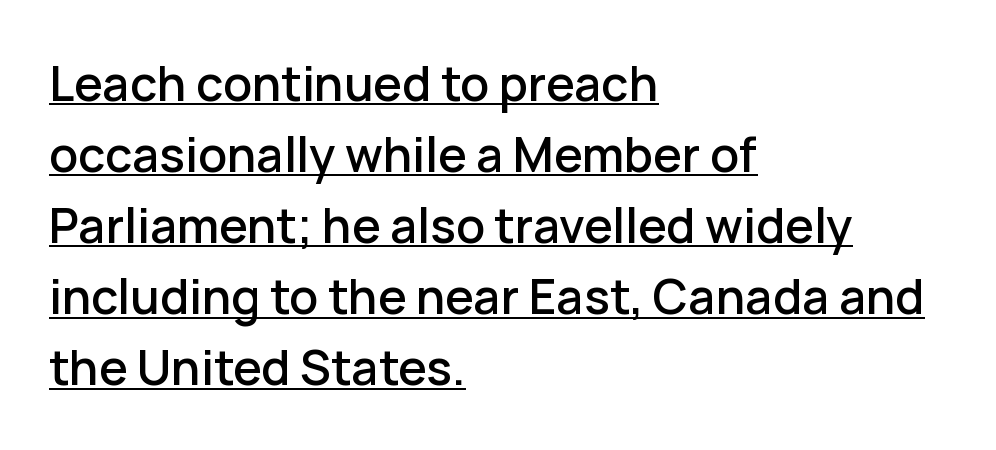
Successive baselines arrive at the customary interval. Stroke terminals: plain, sans-serif. The rendered words wear a rule along their underside. Nobody touched the tracking dial on this one. Italic: no, the glyphs are upright roman.
